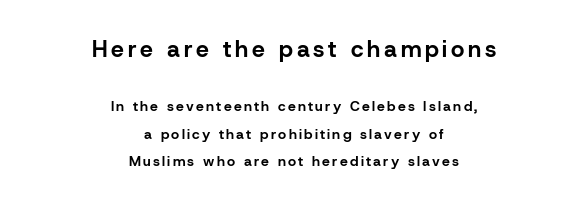
The image shows 23 px bold type, upright; set centered, loose line spacing (1.96x), not underlined; the first (top) block is 1.64x larger.
